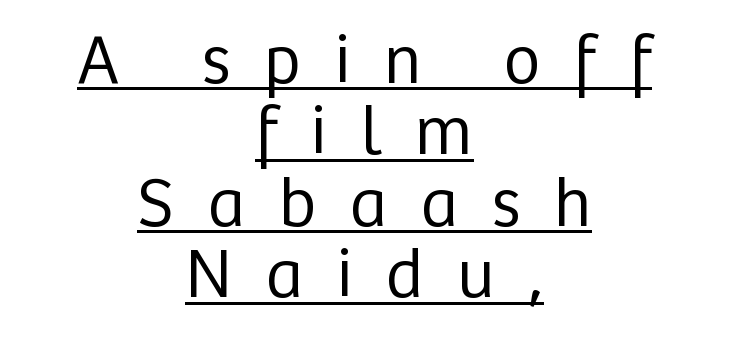
The image shows 70 px regular-weight sans-serif type, upright; set centered, tight line spacing (1.02x), unusually wide letter spacing (+0.48 em), underlined; low stroke contrast and a medium x-height.
